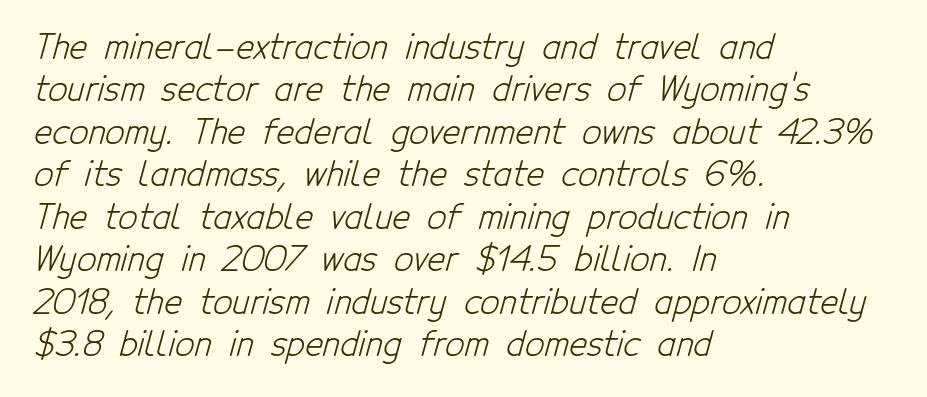
{"serif": "no", "bold": "no", "weight": "light", "width": "condensed", "stroke_contrast": "low", "x_height": "medium", "monospaced": "no", "underline": "no", "align": "left", "line_spacing": "normal", "line_spacing_ratio": 1.25, "letter_spacing": "normal", "letter_spacing_em": 0.0, "glyph_px": 34}
